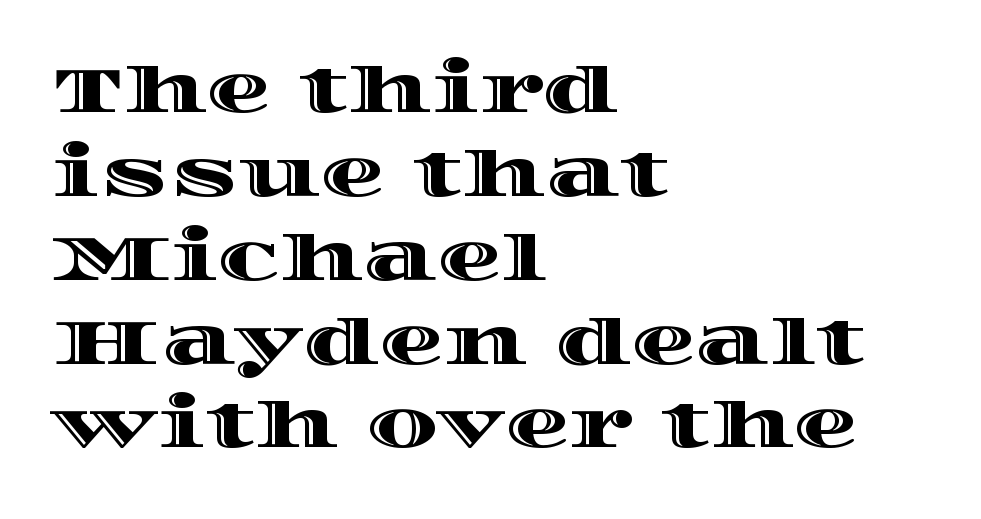
Q: Is the text italic (slanted)? A: No, it is upright.
Q: Is the text underlined? A: No.
Q: How is the paragraph aligned? A: Left-aligned.
Q: Is the spacing between letters normal or unusually wide? A: Normal.
Q: Is the spacing between lines tight, normal or loose? A: Normal.
Q: Width (condensed, normal, or wide)? A: Wide.
Q: x-height? A: Large.
Q: Monospaced? A: No.
